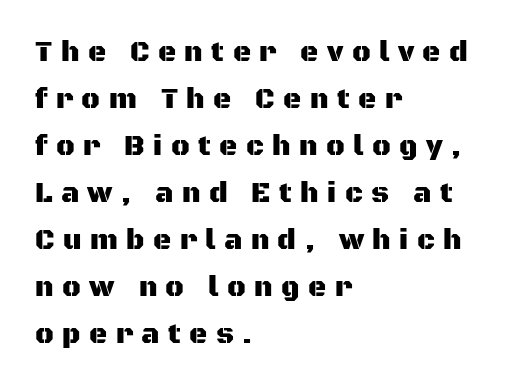
{"serif": "no", "italic": "no", "width": "normal", "stroke_contrast": "medium", "x_height": "large", "monospaced": "no", "underline": "no", "align": "left", "line_spacing": "normal", "line_spacing_ratio": 1.68, "letter_spacing": "wide", "letter_spacing_em": 0.3, "glyph_px": 28}
